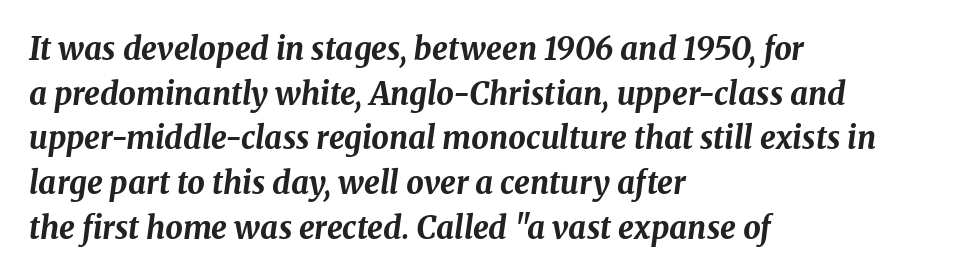
{"italic": "yes", "lean": "right", "slant_degrees": 8, "bold": "yes", "weight": "bold", "width": "normal", "stroke_contrast": "medium", "x_height": "medium", "monospaced": "no", "underline": "no", "align": "left", "line_spacing": "normal", "line_spacing_ratio": 1.44, "letter_spacing": "normal", "letter_spacing_em": 0.0, "glyph_px": 31}
